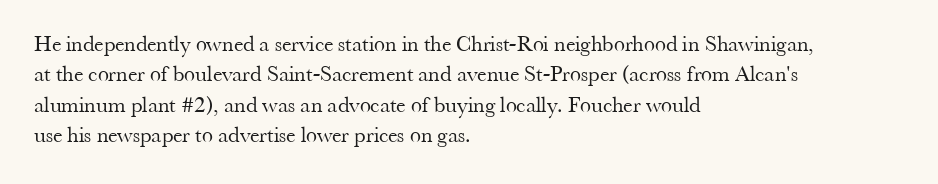
{"italic": "no", "bold": "no", "underline": "no", "align": "left", "line_spacing": "normal", "line_spacing_ratio": 1.38, "letter_spacing": "normal", "letter_spacing_em": 0.0, "glyph_px": 22}
